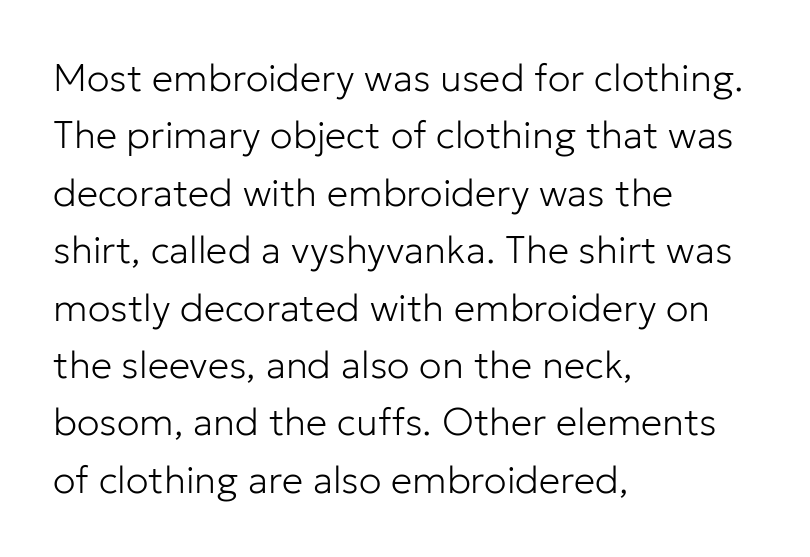
Vertical strokes here are truly vertical. Leading matches the norm, producing a regular column. Look at the bottom of the vertical strokes: they stop flat, with no serifs. The rag falls on the right side of this text block. The specimen omits any rule beneath the text block's lines. Character widths vary here, with narrow letters taking less room than wide ones.
